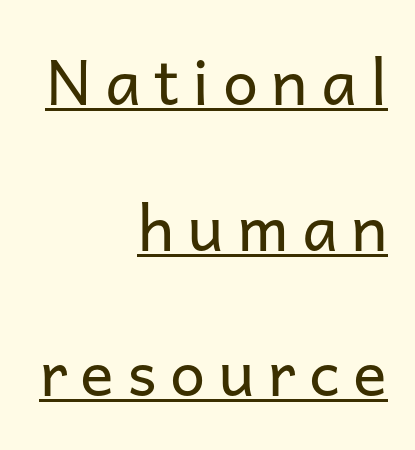
The image shows 63 px regular-weight sans-serif type, upright; set right-aligned, loose line spacing (2.31x), unusually wide letter spacing (+0.21 em), underlined; low stroke contrast and a medium x-height.
